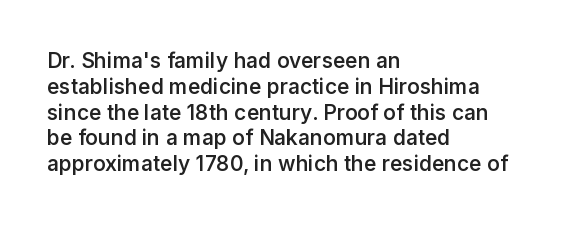
Weight: semibold (demi). Clear beneath every line of the passage. Nothing unusual about the tracking: characters are spaced as the font intends. Notice how the stems are strictly vertical — no italics here. This sample is left-justified, so line endings fall wherever the words run out.
